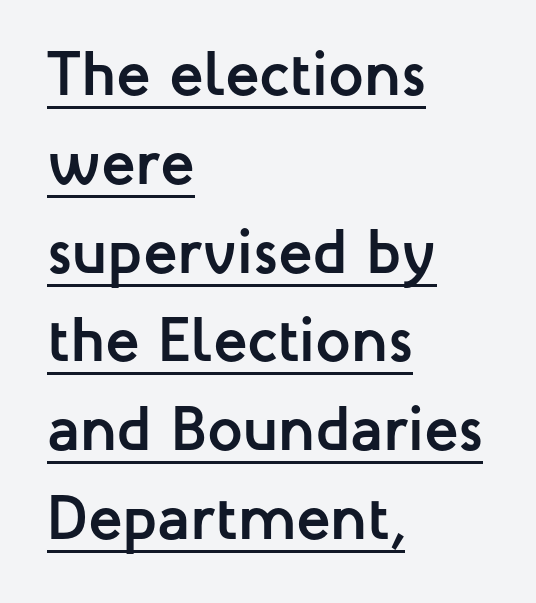
The typesetter chose a ragged-right arrangement here. Look at the bottom of the vertical strokes: they stop flat, with no serifs. Between one letter and the next there's only the usual sliver of space. The passage shown is typed in a proportional face where columns would drift. Bold? Absolutely — the strokes are thick and heavy.
